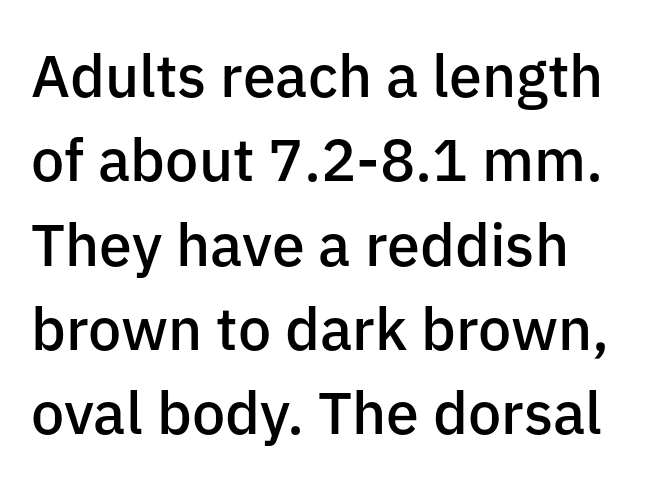
The image shows 59 px semibold sans-serif type, upright; set normal line spacing (1.43x), normal letter spacing, not underlined; low stroke contrast and a medium x-height.
